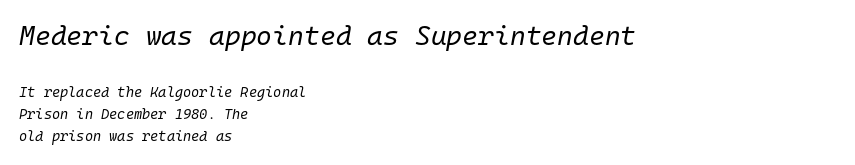
The image shows 27 px text type, italic (leaning right); set left-aligned, normal line spacing (1.59x), normal letter spacing, not underlined; the first (top) block is 1.93x larger.
